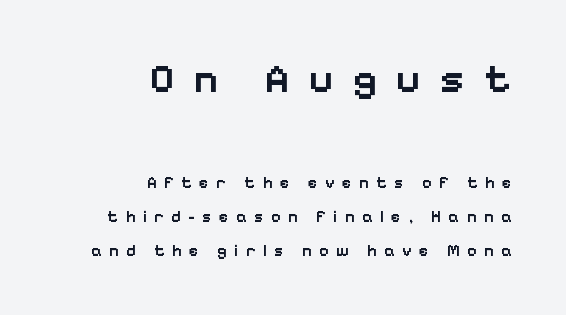
Q: Is the text bold? A: Semi-bold.
Q: Is the text italic (slanted)? A: No, it is upright.
Q: Is the typeface a serif or a sans-serif typeface? A: Sans-serif.
Q: Is the text underlined? A: No.
Q: How is the paragraph aligned? A: Right-aligned.
Q: Is the spacing between letters normal or unusually wide? A: Unusually wide.
Q: Is the spacing between lines tight, normal or loose? A: Loose.
Q: Which block of text is set in a larger size, the first (top) or the second (bottom)? A: The first (top) one.
Q: Width (condensed, normal, or wide)? A: Normal.
Q: Stroke contrast? A: Low.
Q: x-height? A: Medium.
Q: Monospaced? A: No.
